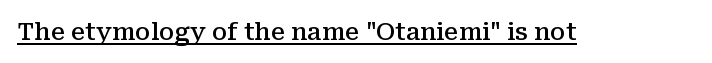
Designer's note — italics off, roman on. The horizontal fit of the characters is conventional and even. Is there an underline? Yes — a line sits under the letters. The characters look somewhat weighty, a semibold short of true bold.
